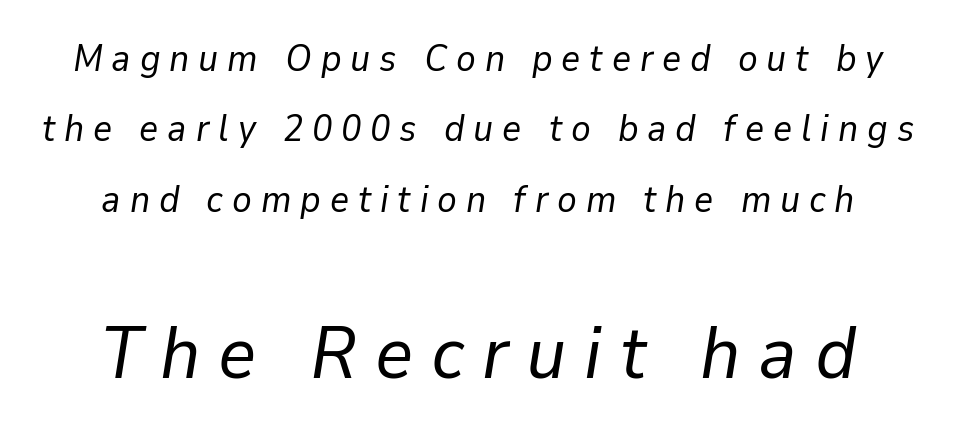
The image shows 74 px regular-weight type, italic (leaning right); set loose line spacing (1.9x), unusually wide letter spacing (+0.24 em), not underlined; the second (bottom) block is 2.0x larger; low stroke contrast and a medium x-height.
